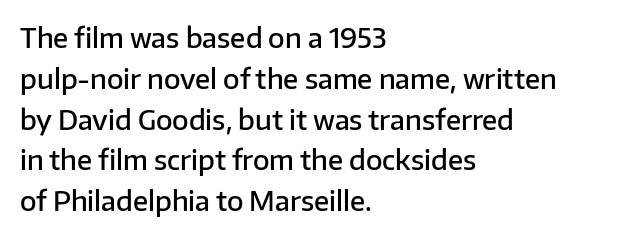
Compared with a centered layout, this one pins lines to the left instead. Compared with typical paragraphs, the rows here are spaced about the same. You can tell it's not italic because the verticals are truly vertical. Bare-footed words on every line. A fair bit of extra ink — the face is semibold, not bold.
